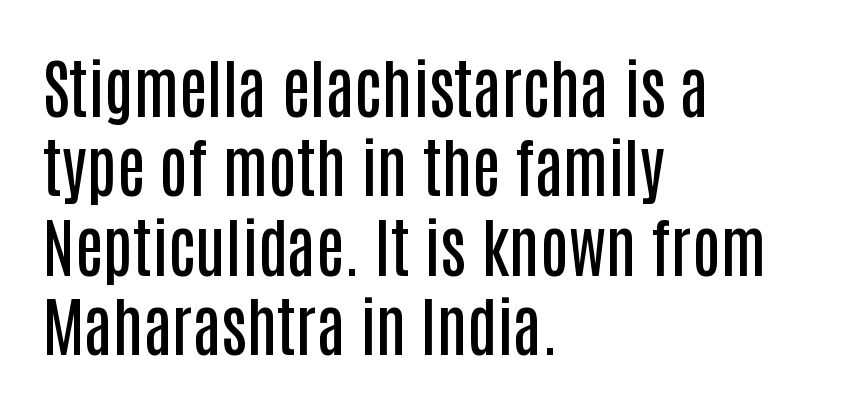
Q: Is the text bold? A: Semi-bold.
Q: Is the text italic (slanted)? A: No, it is upright.
Q: Is the typeface a serif or a sans-serif typeface? A: Sans-serif.
Q: Is the text underlined? A: No.
Q: How is the paragraph aligned? A: Left-aligned.
Q: Is the spacing between letters normal or unusually wide? A: Normal.
Q: Width (condensed, normal, or wide)? A: Condensed.
Q: Stroke contrast? A: Low.
Q: x-height? A: Large.
Q: Monospaced? A: No.
